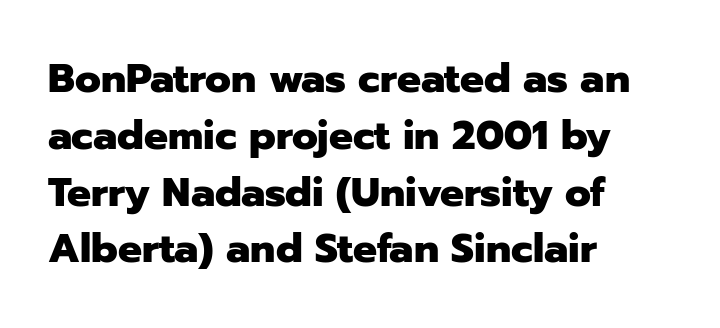
Every stem runs plumb, perpendicular to the baseline. Is this a fixed-width face? No — the glyphs have proportional, varying widths. Short note: letters normally spaced. The face used here has the dense, thick strokes of a bold. Vertical spacing — default. The text was rendered using a sans face with plain stroke endings.
